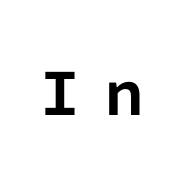
{"serif": "no", "italic": "no", "bold": "yes", "weight": "bold", "width": "normal", "stroke_contrast": "low", "x_height": "medium", "monospaced": "yes", "underline": "no", "letter_spacing": "wide", "letter_spacing_em": 0.42, "glyph_px": 57}
